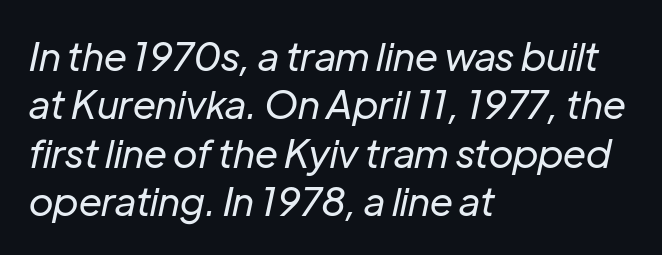
Q: Is the text bold? A: No.
Q: Is the text italic (slanted)? A: Yes, it leans right by about 12 degrees.
Q: Is the text underlined? A: No.
Q: How is the paragraph aligned? A: Left-aligned.
Q: Is the spacing between letters normal or unusually wide? A: Normal.
Q: Width (condensed, normal, or wide)? A: Normal.
Q: Stroke contrast? A: Low.
Q: x-height? A: Medium.
Q: Monospaced? A: No.
